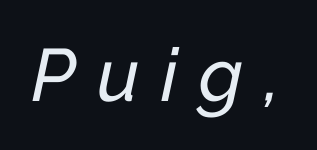
The image shows 74 px text type, italic (leaning right); set unusually wide letter spacing (+0.29 em), not underlined; low stroke contrast and a medium x-height.
